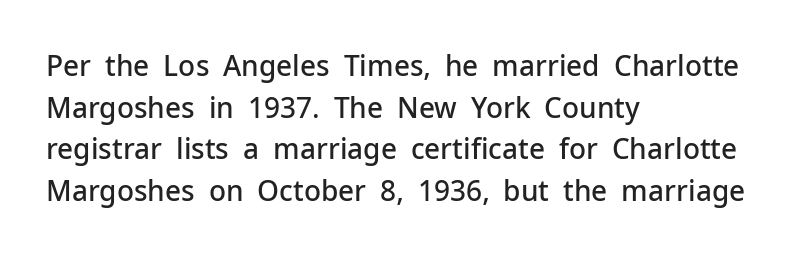
Q: Is the text bold? A: Semi-bold.
Q: Is the text italic (slanted)? A: No, it is upright.
Q: Is the typeface a serif or a sans-serif typeface? A: Sans-serif.
Q: Is the text underlined? A: No.
Q: How is the paragraph aligned? A: Left-aligned.
Q: Is the spacing between letters normal or unusually wide? A: Normal.
Q: Is the spacing between lines tight, normal or loose? A: Normal.
Q: Width (condensed, normal, or wide)? A: Normal.
Q: Stroke contrast? A: Low.
Q: x-height? A: Medium.
Q: Monospaced? A: No.
